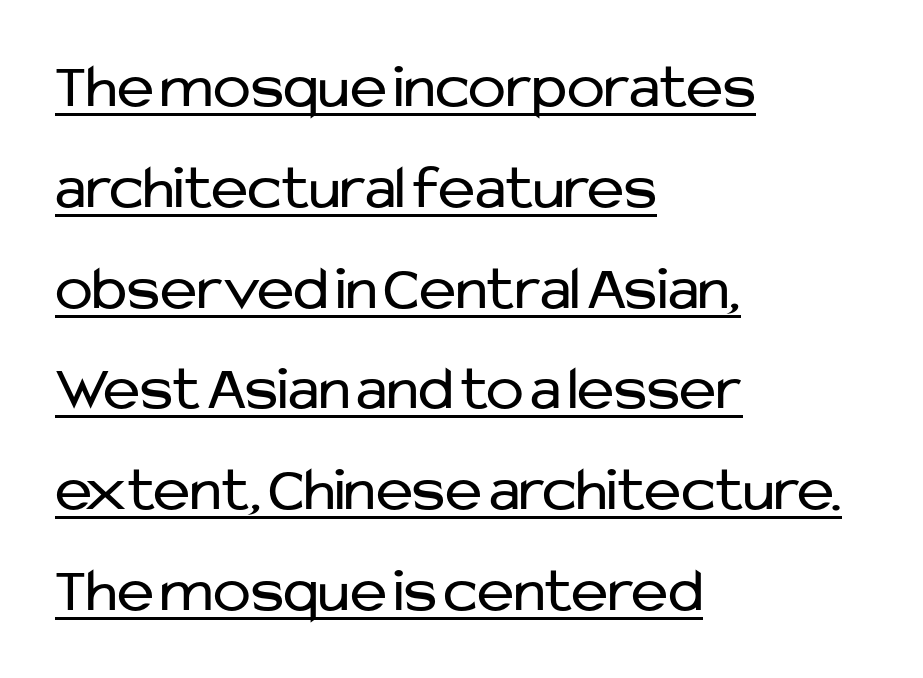
Q: Is the text bold? A: No.
Q: Is the text italic (slanted)? A: No, it is upright.
Q: Is the typeface a serif or a sans-serif typeface? A: Sans-serif.
Q: Is the text underlined? A: Yes.
Q: How is the paragraph aligned? A: Left-aligned.
Q: Is the spacing between letters normal or unusually wide? A: Normal.
Q: Is the spacing between lines tight, normal or loose? A: Normal.
Q: Width (condensed, normal, or wide)? A: Normal.
Q: Stroke contrast? A: Low.
Q: x-height? A: Medium.
Q: Monospaced? A: No.
